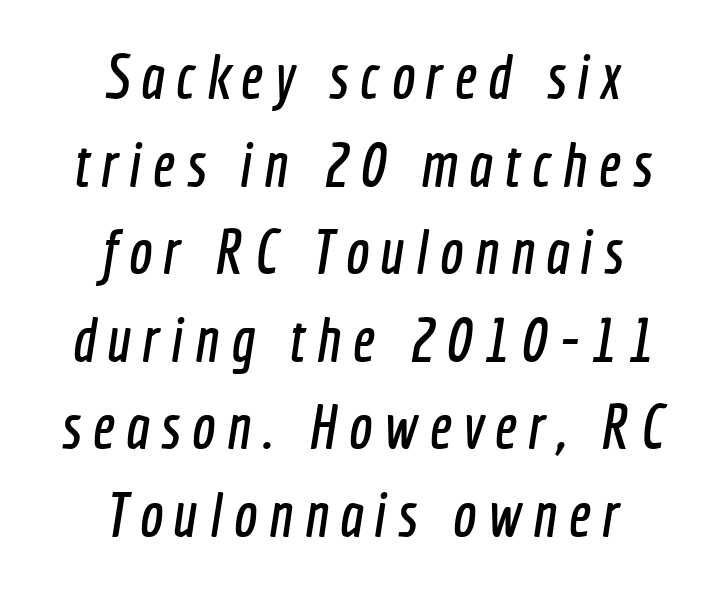
Leading matches the norm, producing a regular column. Letters rest on an invisible, unmarked baseline. Varying glyph widths throughout — classic text-font behaviour. Note: no serifs on the glyphs. The compositor balanced each line on the midline.
